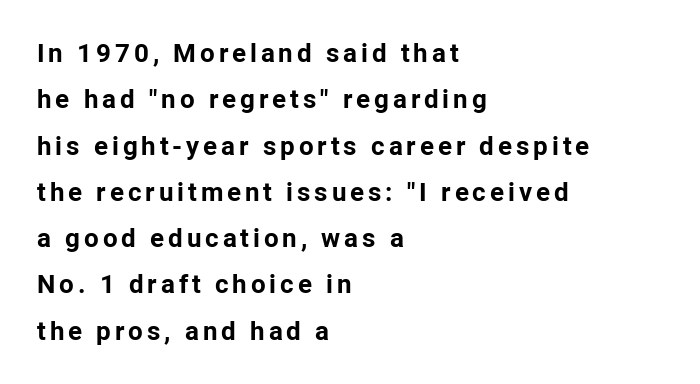
The image shows 26 px bold type, upright; set left-aligned, line spacing 1.78x, not underlined.
